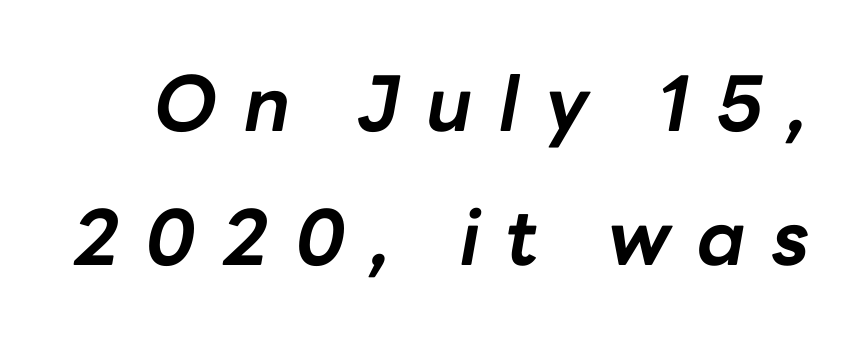
Q: Is the text bold? A: Yes.
Q: Is the text italic (slanted)? A: Yes, it leans right by about 10 degrees.
Q: Is the text underlined? A: No.
Q: Is the spacing between letters normal or unusually wide? A: Unusually wide.
Q: Width (condensed, normal, or wide)? A: Normal.
Q: Stroke contrast? A: Low.
Q: x-height? A: Medium.
Q: Monospaced? A: No.
